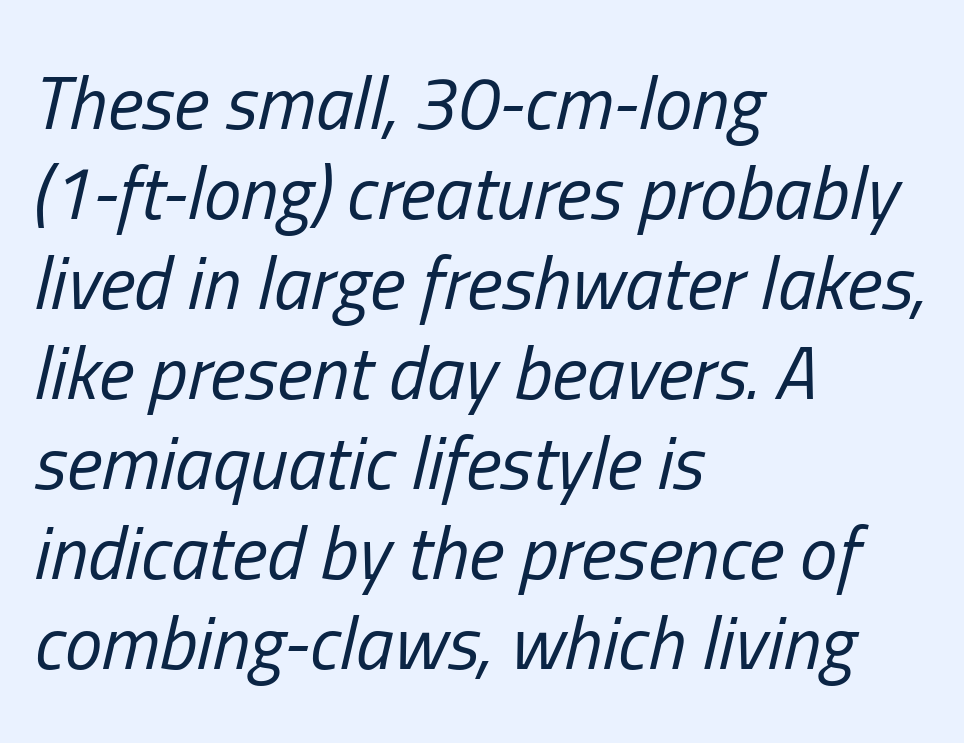
Q: Is the text bold? A: No.
Q: Is the text italic (slanted)? A: Yes, it leans right by about 13 degrees.
Q: Is the text underlined? A: No.
Q: How is the paragraph aligned? A: Left-aligned.
Q: Is the spacing between letters normal or unusually wide? A: Normal.
Q: Width (condensed, normal, or wide)? A: Condensed.
Q: Stroke contrast? A: Low.
Q: x-height? A: Medium.
Q: Monospaced? A: No.
